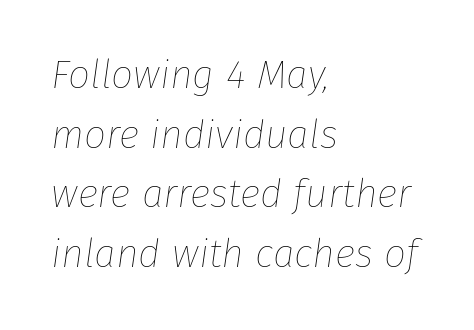
Decoration check: the copy has no underline. Words appear dense and cohesive because spacing is normal. Stroke thickness stays within the range of a standard reading face or lighter. These lines are rendered in a variable-pitch font. The passage shown leans; its letterforms are oblique. The lines sit at an ordinary, default distance from one another.
